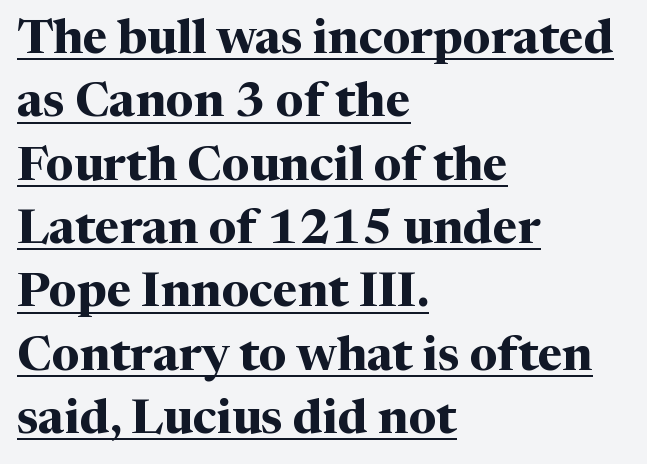
The image shows 48 px bold serif type, upright; set left-aligned, normal line spacing (1.32x), normal letter spacing, underlined; medium stroke contrast and a medium x-height.
